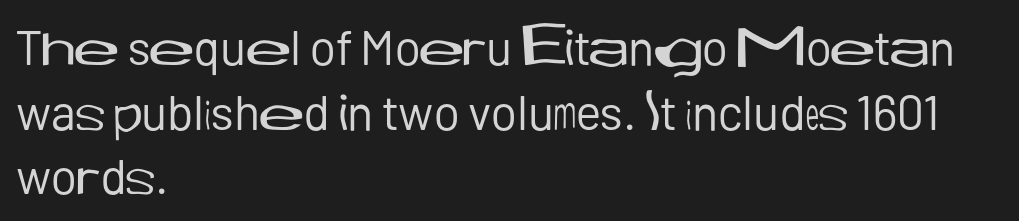
Q: Is the text bold? A: No.
Q: Is the text italic (slanted)? A: No, it is upright.
Q: Is the typeface a serif or a sans-serif typeface? A: Sans-serif.
Q: Is the text underlined? A: No.
Q: How is the paragraph aligned? A: Left-aligned.
Q: Is the spacing between letters normal or unusually wide? A: Normal.
Q: Is the spacing between lines tight, normal or loose? A: Normal.
Q: Width (condensed, normal, or wide)? A: Normal.
Q: Stroke contrast? A: Low.
Q: x-height? A: Medium.
Q: Monospaced? A: No.
